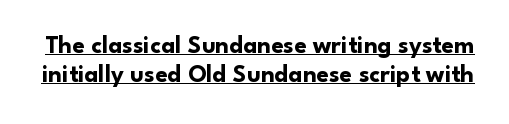
{"italic": "no", "bold": "yes", "underline": "yes", "line_spacing_ratio": 1.17, "letter_spacing": "normal", "letter_spacing_em": 0.0, "glyph_px": 25}
